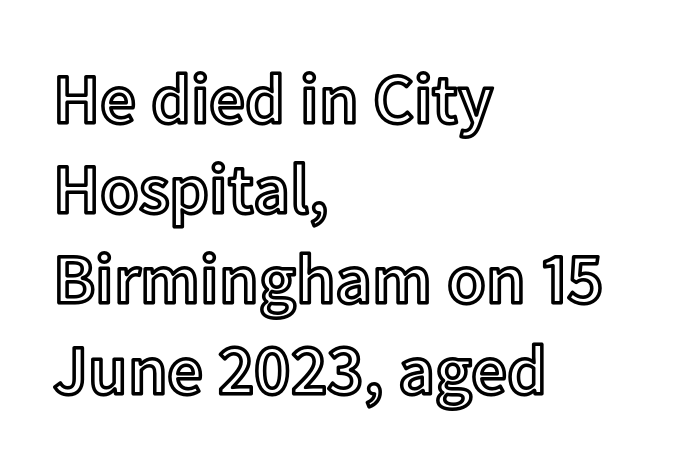
A typesetter would call this leading conventional body-copy spacing. Descender tails drop into unmarked territory. Standard letterfit; no display-style spreading of the glyphs. Does the copy run flush right? No — it runs flush left.
